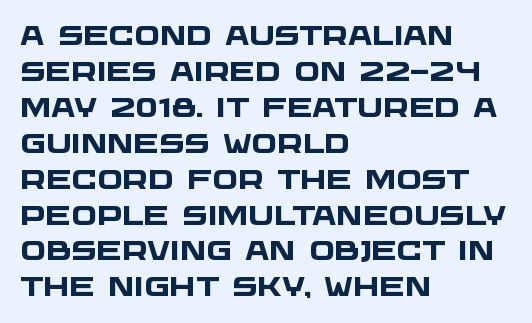
Check the space under the baseline: it is left empty. Does the leading feel generous? No, just average. Pretty heavy lettering here — definitely bold. These lines keep a tight, regular rhythm from letter to letter.
